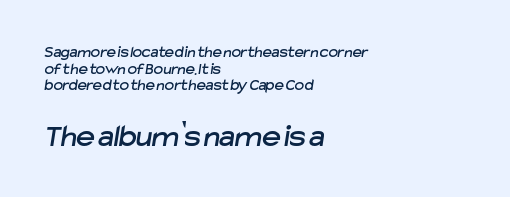
The image shows 32 px sans-serif type; set left-aligned, tight line spacing (1.04x), normal letter spacing, not underlined; the second (bottom) block is 2.0x larger; low stroke contrast and a medium x-height.
